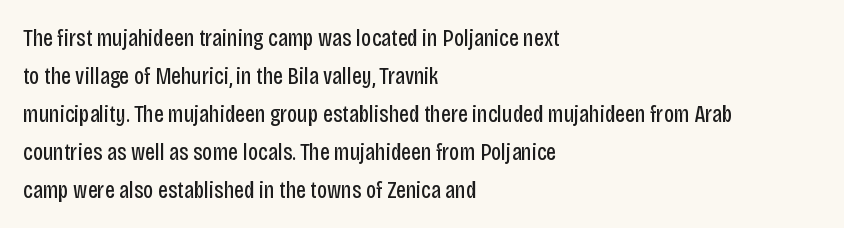
{"italic": "no", "bold": "no", "underline": "no", "align": "left", "line_spacing": "normal", "line_spacing_ratio": 1.58, "letter_spacing": "normal", "letter_spacing_em": 0.0, "glyph_px": 24}
